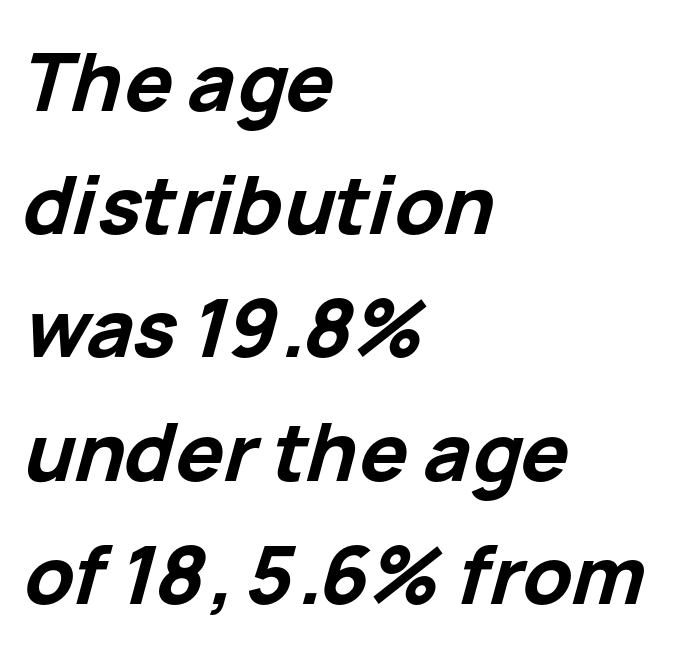
{"italic": "yes", "lean": "right", "slant_degrees": 15, "bold": "yes", "weight": "bold", "width": "normal", "stroke_contrast": "low", "x_height": "medium", "monospaced": "no", "underline": "no", "align": "left", "line_spacing": "normal", "line_spacing_ratio": 1.54, "letter_spacing": "normal", "letter_spacing_em": 0.0, "glyph_px": 80}
